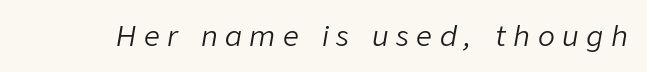
Glyph-to-glyph distance is far greater than everyday printed text. The strokes are not fattened; the text isn't bold. The specimen omits any rule beneath the text block's lines. Is the type slanted? Yes — the strokes lean at a clear angle.
